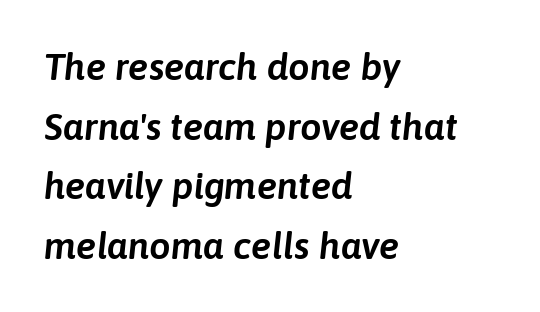
The image shows 38 px text type, italic (leaning right); set left-aligned, normal line spacing (1.57x), normal letter spacing, not underlined; low stroke contrast and a medium x-height.
